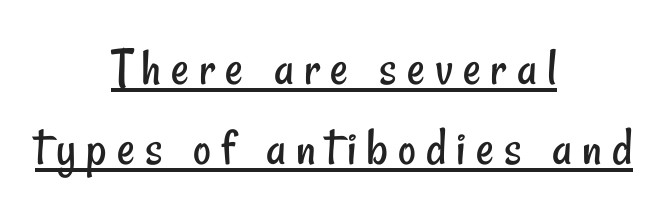
{"serif": "no", "bold": "no", "weight": "regular", "width": "condensed", "stroke_contrast": "low", "x_height": "small", "monospaced": "no", "underline": "yes", "align": "center", "line_spacing": "normal", "line_spacing_ratio": 1.46, "glyph_px": 55}
